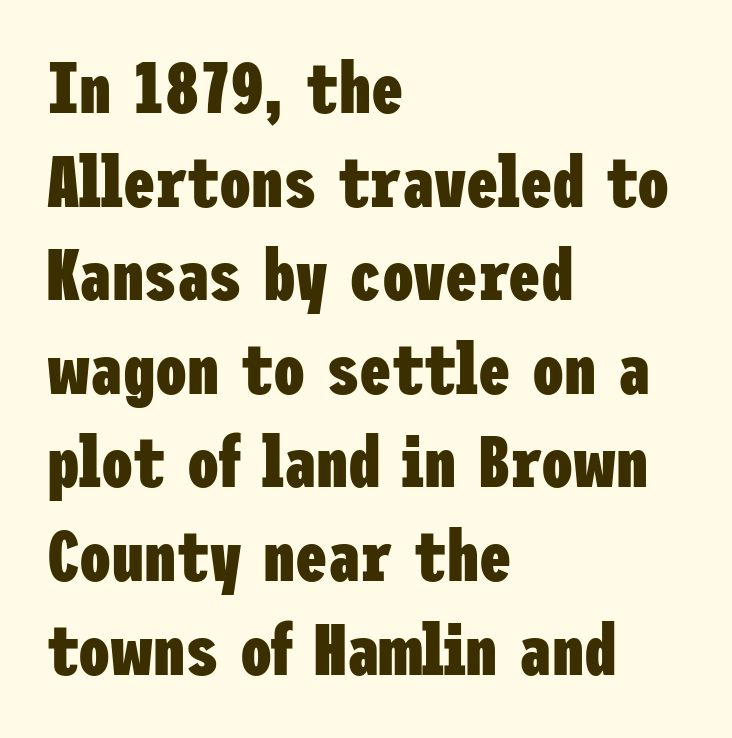
{"serif": "no", "italic": "no", "bold": "yes", "weight": "heavy", "width": "condensed", "stroke_contrast": "low", "x_height": "medium", "underline": "no", "align": "left", "line_spacing": "normal", "line_spacing_ratio": 1.3, "letter_spacing": "normal", "letter_spacing_em": 0.0, "glyph_px": 72}
